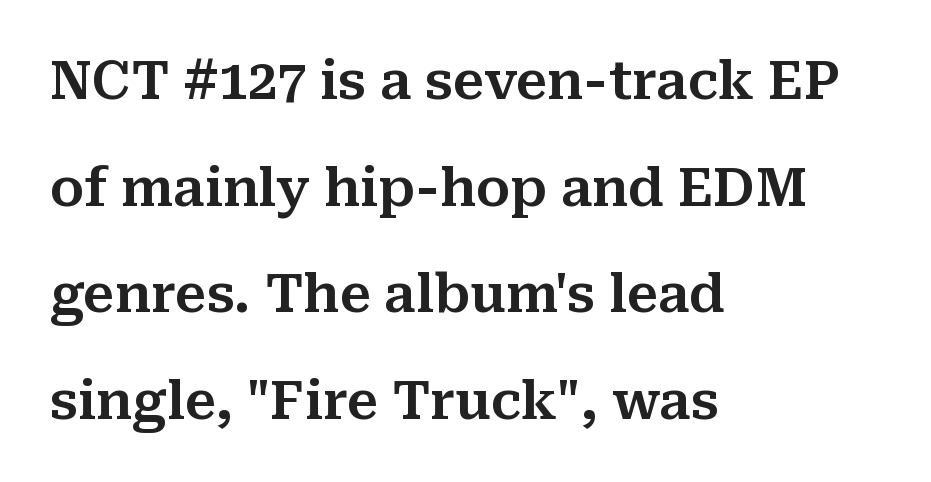
Q: Is the text italic (slanted)? A: No, it is upright.
Q: Is the typeface a serif or a sans-serif typeface? A: Serif.
Q: Is the text underlined? A: No.
Q: How is the paragraph aligned? A: Left-aligned.
Q: Is the spacing between letters normal or unusually wide? A: Normal.
Q: Is the spacing between lines tight, normal or loose? A: Loose.
Q: Width (condensed, normal, or wide)? A: Normal.
Q: Stroke contrast? A: Medium.
Q: x-height? A: Medium.
Q: Monospaced? A: No.
